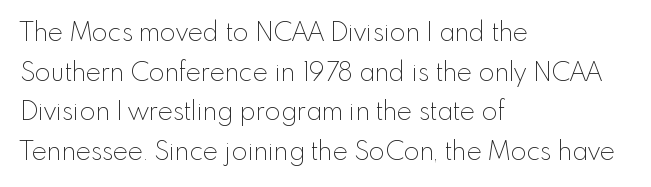
The block of text has a typical density, with ordinary space between rows. The line texture is even and compact thanks to regular tracking. Nothing heavy about these letters — not bold at all. Which margin do the lines hug? The left one — the right edge is uneven.
